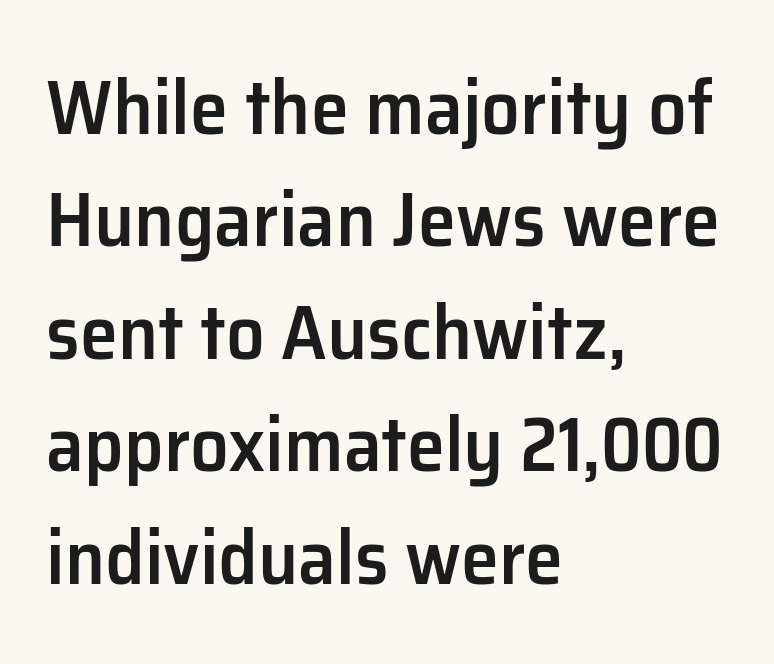
The image shows 77 px semibold sans-serif type, upright; set left-aligned, normal line spacing (1.46x), normal letter spacing, not underlined; low stroke contrast and a medium x-height.
